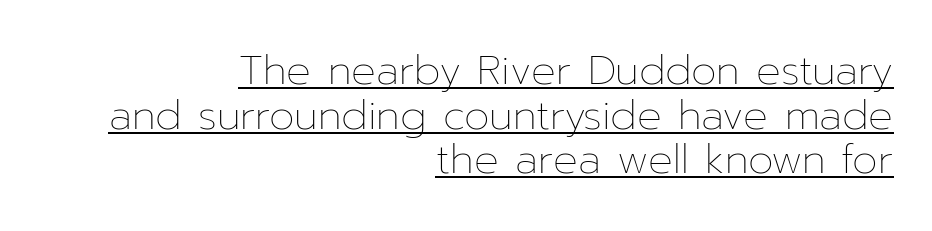
The glyphs are accompanied by a horizontal stroke just below them. Nope, not italic — everything's standing straight. The face looks like a standard text weight, possibly lighter. Is the letter spacing exaggerated? No — it looks like the ordinary default.
